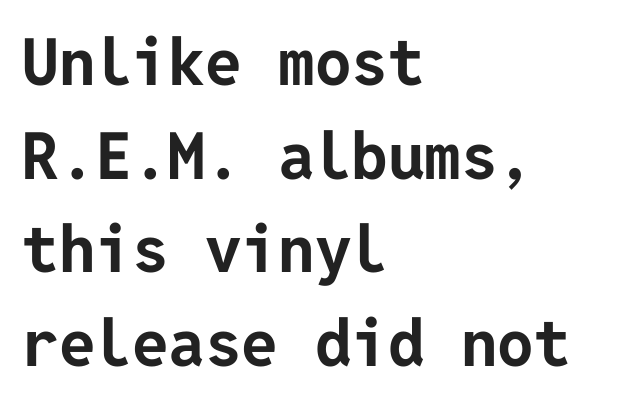
Does the lettering tilt? It doesn't — this is upright. A typesetter would call this zero additional tracking. Alignment: flush left. Check the space under the baseline: it is left empty. Nothing sits at the stroke ends, so this counts as sans-serif.
